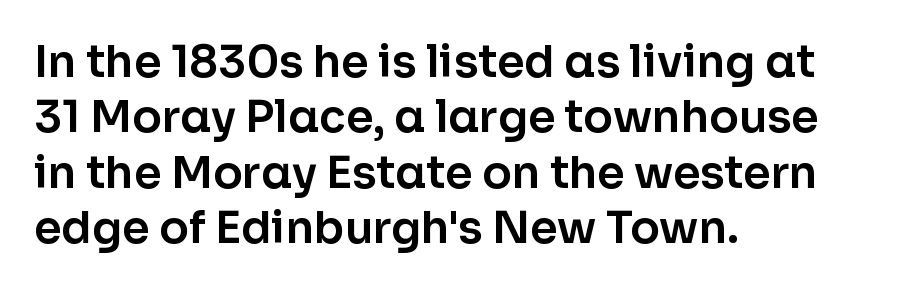
If you drew a line through each stem, it would be perfectly vertical. You can tell from the bare stems that sans-serif type was used. The rendering uses natural spacing where letterforms have individual widths. Caption: standard tracking, unaltered. Short and long lines alike share a common starting point at left. Quick note: underline off.
